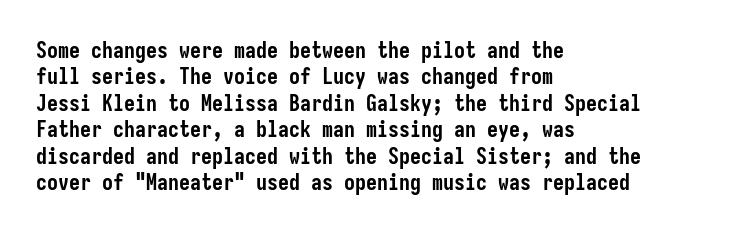
The image shows 22 px bold type, upright; set left-aligned, line spacing 1.2x, normal letter spacing, not underlined.
